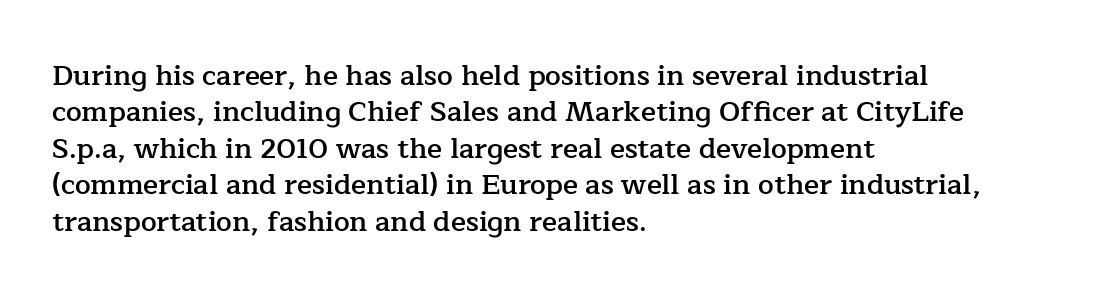
{"serif": "yes", "italic": "no", "bold": "semi", "weight": "semibold", "width": "normal", "stroke_contrast": "low", "x_height": "medium", "monospaced": "no", "underline": "no", "align": "left", "line_spacing": "normal", "line_spacing_ratio": 1.3, "letter_spacing": "normal", "letter_spacing_em": 0.0, "glyph_px": 28}
